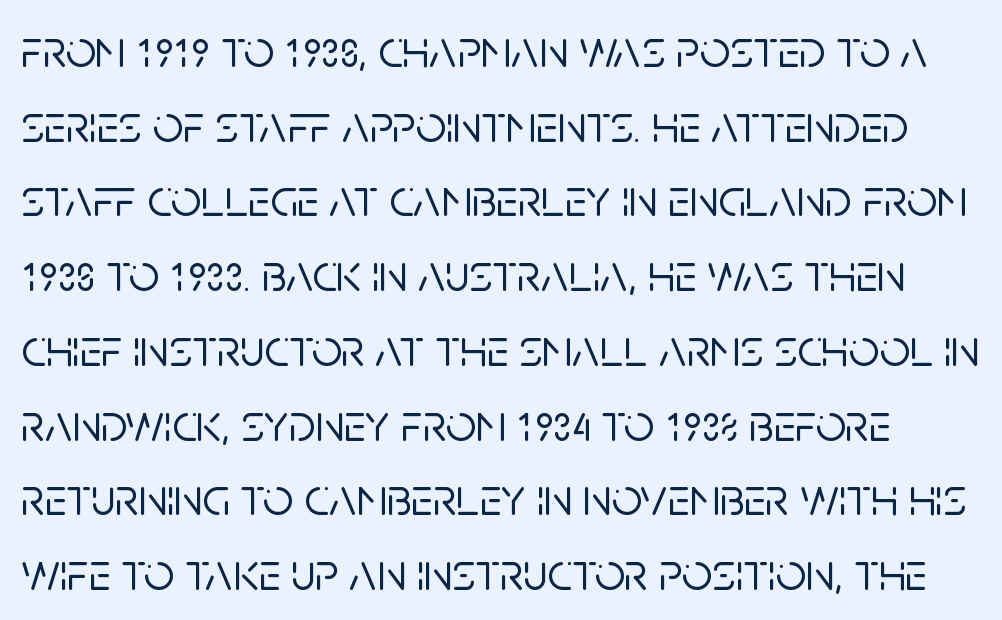
{"serif": "no", "italic": "no", "width": "normal", "stroke_contrast": "low", "x_height": "large", "monospaced": "no", "underline": "no", "line_spacing": "normal", "line_spacing_ratio": 1.41, "letter_spacing": "normal", "letter_spacing_em": 0.0, "glyph_px": 53}
